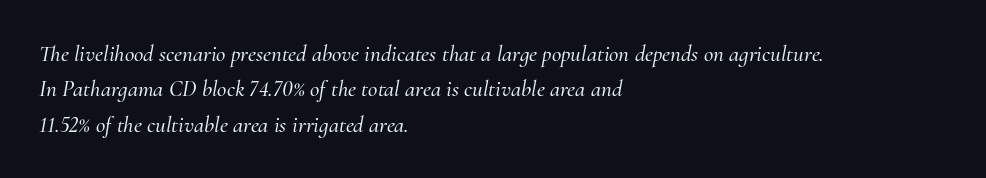
Notice how the passage keeps a crisp vertical edge on the left only. Spacing between characters is what you'd get straight out of the box. Quick note: italic. Check the space under the baseline: it is left empty. In terms of leading, this rendering sits right in the middle.
